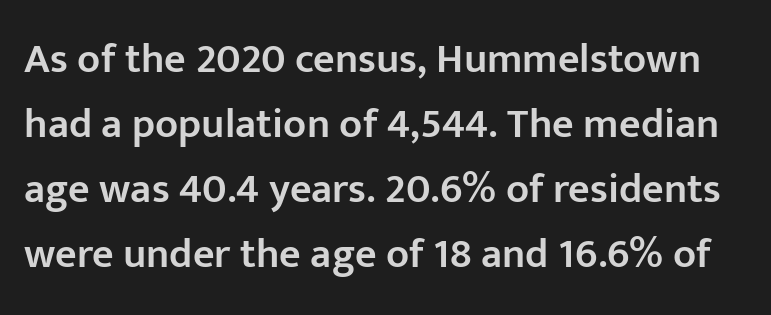
Q: Is the text bold? A: Semi-bold.
Q: Is the text italic (slanted)? A: No, it is upright.
Q: Is the typeface a serif or a sans-serif typeface? A: Sans-serif.
Q: Is the text underlined? A: No.
Q: Is the spacing between letters normal or unusually wide? A: Normal.
Q: Is the spacing between lines tight, normal or loose? A: Normal.
Q: Width (condensed, normal, or wide)? A: Normal.
Q: Stroke contrast? A: Low.
Q: x-height? A: Medium.
Q: Monospaced? A: No.
